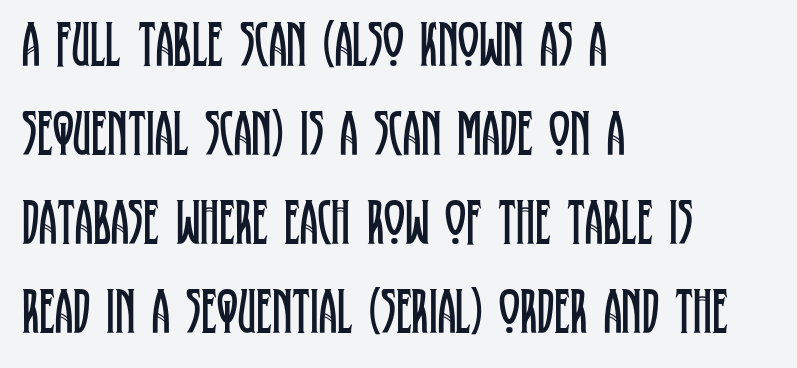
Quick note: interline space is typical. Caption: standard tracking, unaltered. These lines are set flush left with a ragged right edge. To sum up the face: it has serifs. Weight class: somewhere from thin through regular.
